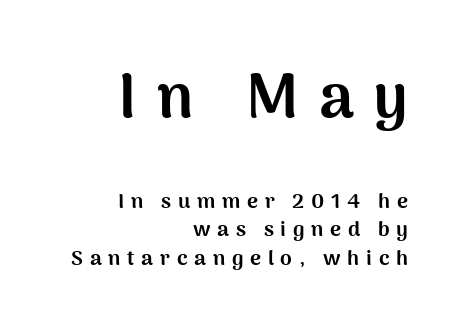
Q: Is the text bold? A: Yes.
Q: Is the text italic (slanted)? A: No, it is upright.
Q: Is the typeface a serif or a sans-serif typeface? A: Sans-serif.
Q: Is the text underlined? A: No.
Q: How is the paragraph aligned? A: Right-aligned.
Q: Is the spacing between letters normal or unusually wide? A: Unusually wide.
Q: Is the spacing between lines tight, normal or loose? A: Normal.
Q: Which block of text is set in a larger size, the first (top) or the second (bottom)? A: The first (top) one.
Q: Width (condensed, normal, or wide)? A: Normal.
Q: Stroke contrast? A: Medium.
Q: x-height? A: Medium.
Q: Monospaced? A: No.
